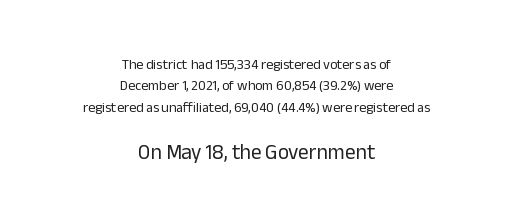
Q: Is the text bold? A: No.
Q: Is the text italic (slanted)? A: No, it is upright.
Q: Is the text underlined? A: No.
Q: How is the paragraph aligned? A: Centered.
Q: Is the spacing between letters normal or unusually wide? A: Normal.
Q: Is the spacing between lines tight, normal or loose? A: Normal.
Q: Which block of text is set in a larger size, the first (top) or the second (bottom)? A: The second (bottom) one.
